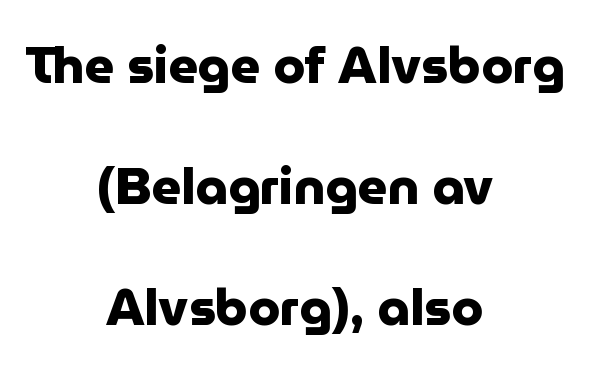
The image shows 51 px heavy sans-serif type, upright; set centered, loose line spacing (2.37x), normal letter spacing, not underlined; low stroke contrast and a medium x-height.
